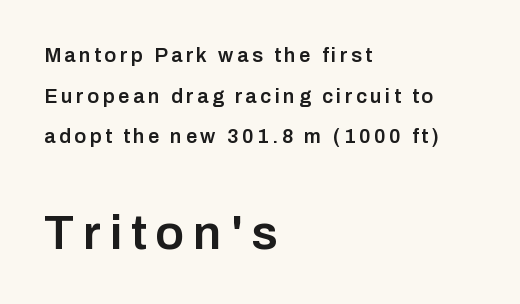
Interline gaps are noticeably wide in this sample. Honestly, there is no underline to notice here at all. Nothing sits at the stroke ends, so this counts as sans-serif. Upright lettering throughout.
